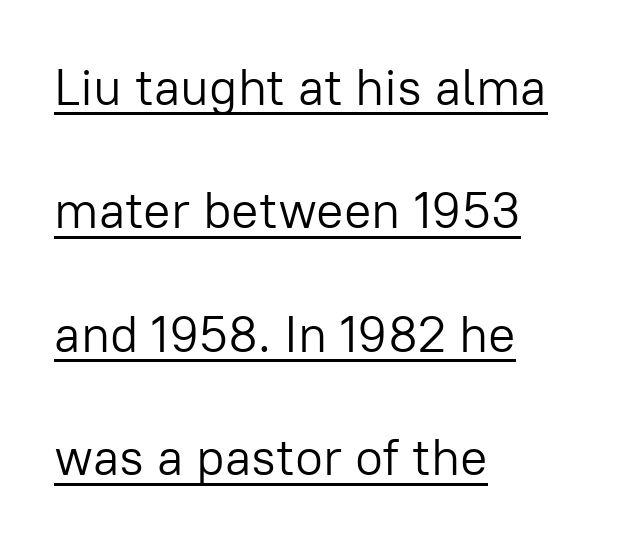
Q: Is the text bold? A: No.
Q: Is the text italic (slanted)? A: No, it is upright.
Q: Is the typeface a serif or a sans-serif typeface? A: Sans-serif.
Q: Is the text underlined? A: Yes.
Q: How is the paragraph aligned? A: Left-aligned.
Q: Is the spacing between letters normal or unusually wide? A: Normal.
Q: Is the spacing between lines tight, normal or loose? A: Loose.
Q: Width (condensed, normal, or wide)? A: Normal.
Q: Stroke contrast? A: Low.
Q: x-height? A: Medium.
Q: Monospaced? A: No.
